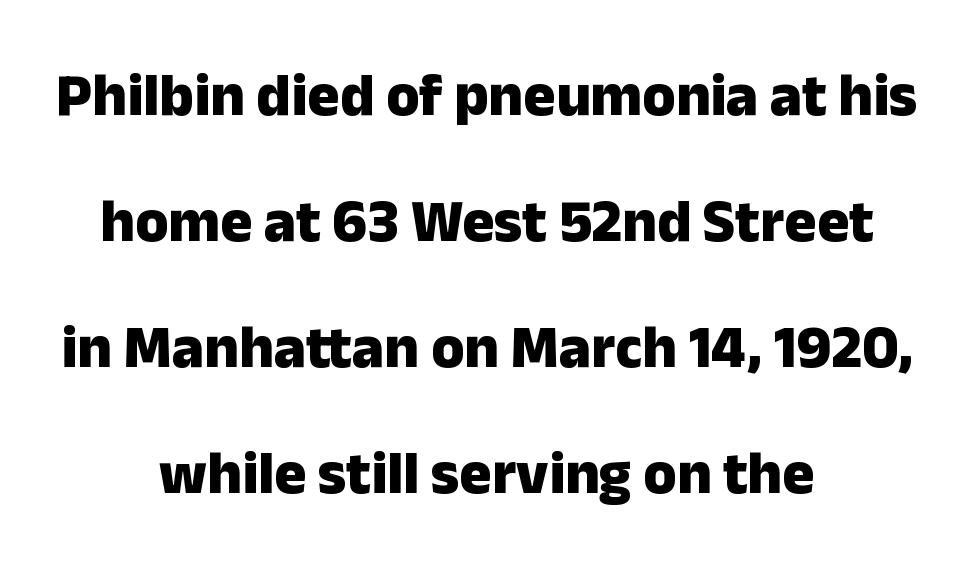
Q: Is the text bold? A: Yes.
Q: Is the text italic (slanted)? A: No, it is upright.
Q: Is the typeface a serif or a sans-serif typeface? A: Sans-serif.
Q: Is the text underlined? A: No.
Q: How is the paragraph aligned? A: Centered.
Q: Is the spacing between letters normal or unusually wide? A: Normal.
Q: Is the spacing between lines tight, normal or loose? A: Loose.
Q: Width (condensed, normal, or wide)? A: Normal.
Q: Stroke contrast? A: Low.
Q: x-height? A: Medium.
Q: Monospaced? A: No.
